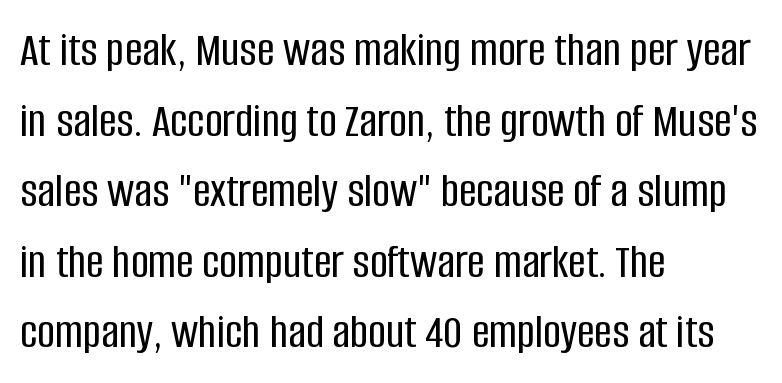
Q: Is the text italic (slanted)? A: No, it is upright.
Q: Is the typeface a serif or a sans-serif typeface? A: Sans-serif.
Q: Is the text underlined? A: No.
Q: How is the paragraph aligned? A: Left-aligned.
Q: Is the spacing between letters normal or unusually wide? A: Normal.
Q: Is the spacing between lines tight, normal or loose? A: Normal.
Q: Width (condensed, normal, or wide)? A: Condensed.
Q: Stroke contrast? A: Low.
Q: x-height? A: Large.
Q: Monospaced? A: No.
